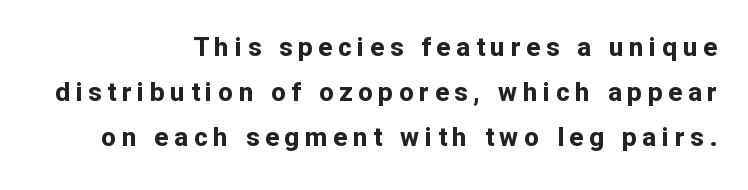
These words are printed bold, with thick strokes throughout. Italic? Not at all — the glyphs are vertical. Only glyphs here, with clear space below each row. The rag falls on the left side of this text block.
